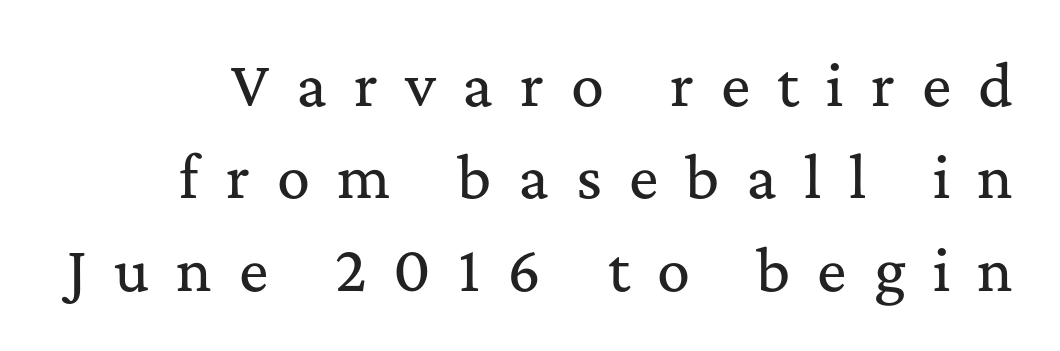
Q: Is the text italic (slanted)? A: No, it is upright.
Q: Is the typeface a serif or a sans-serif typeface? A: Serif.
Q: Is the text underlined? A: No.
Q: Is the spacing between letters normal or unusually wide? A: Unusually wide.
Q: Is the spacing between lines tight, normal or loose? A: Normal.
Q: Width (condensed, normal, or wide)? A: Normal.
Q: Stroke contrast? A: Medium.
Q: x-height? A: Medium.
Q: Monospaced? A: No.
